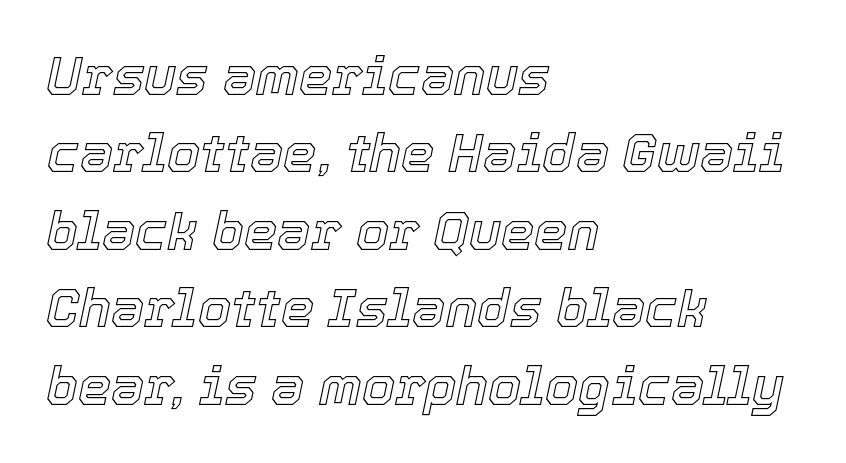
When letters slant like this, we call the style italic. Varying glyph widths throughout — classic text-font behaviour. A normal amount of white space separates one row of letters from the next. The string is rendered with underlining switched off.
